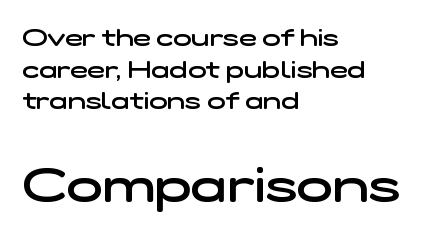
Q: Is the text bold? A: Semi-bold.
Q: Is the typeface a serif or a sans-serif typeface? A: Sans-serif.
Q: Is the text underlined? A: No.
Q: How is the paragraph aligned? A: Left-aligned.
Q: Is the spacing between letters normal or unusually wide? A: Normal.
Q: Is the spacing between lines tight, normal or loose? A: Normal.
Q: Which block of text is set in a larger size, the first (top) or the second (bottom)? A: The second (bottom) one.
Q: Width (condensed, normal, or wide)? A: Wide.
Q: Stroke contrast? A: Low.
Q: x-height? A: Medium.
Q: Monospaced? A: No.
